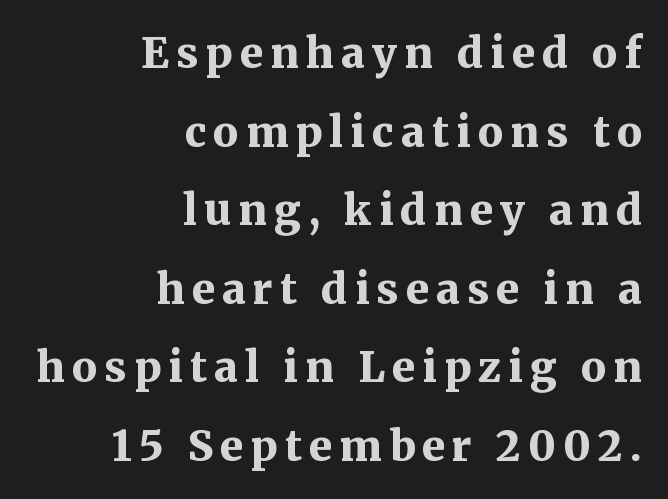
These lines are rendered in a variable-pitch font. Classification — serif. The type sits square on the baseline with zero lean. Chunky letters — that's bold for sure. The lines are quadded right. Descenders are the only things crossing below the line.
